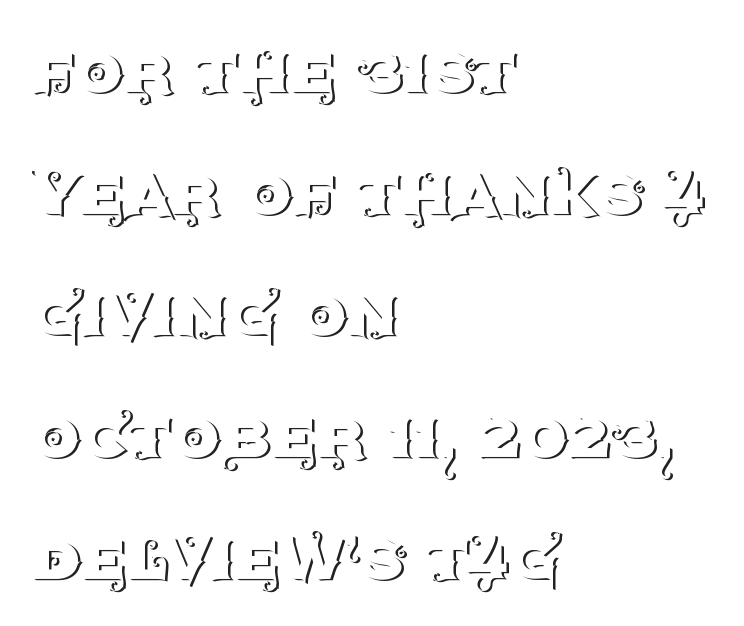
The image shows 78 px thin serif type, upright; set left-aligned, normal line spacing (1.56x), normal letter spacing, not underlined; medium stroke contrast and a large x-height.
